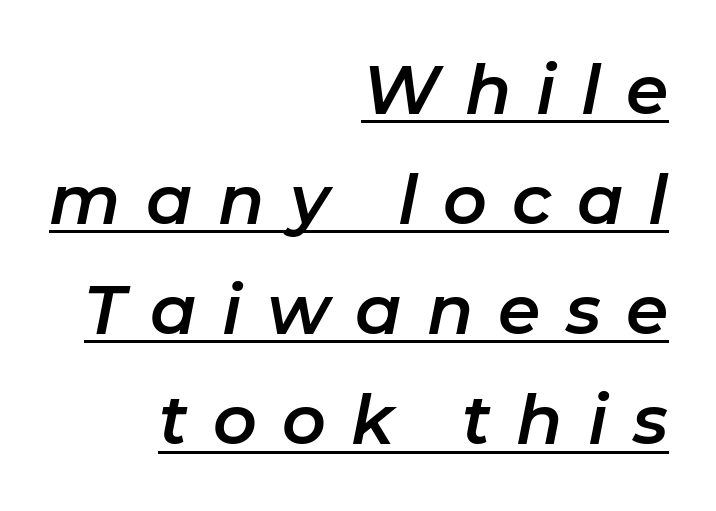
Characters are canted at an angle relative to the baseline's perpendicular. This sample has the flowing, uneven cadence of proportional lettering. Here the glyphs are tracked loosely, breaking word shapes into spaced letters. The typesetter has applied underlining to the passage shown.
